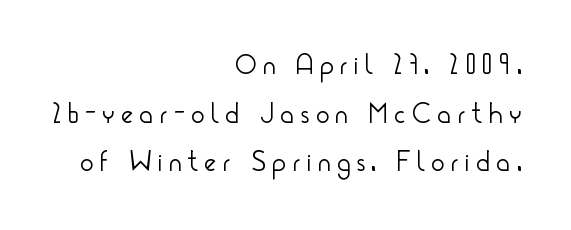
Q: Is the text bold? A: No.
Q: Is the text italic (slanted)? A: No, it is upright.
Q: Is the typeface a serif or a sans-serif typeface? A: Sans-serif.
Q: Is the text underlined? A: No.
Q: How is the paragraph aligned? A: Right-aligned.
Q: Is the spacing between letters normal or unusually wide? A: Unusually wide.
Q: Width (condensed, normal, or wide)? A: Condensed.
Q: Stroke contrast? A: Low.
Q: x-height? A: Small.
Q: Monospaced? A: No.
